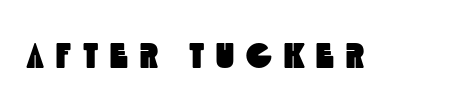
Q: Is the typeface a serif or a sans-serif typeface? A: Sans-serif.
Q: Is the text underlined? A: No.
Q: Is the spacing between letters normal or unusually wide? A: Unusually wide.
Q: Width (condensed, normal, or wide)? A: Condensed.
Q: x-height? A: Large.
Q: Monospaced? A: No.
